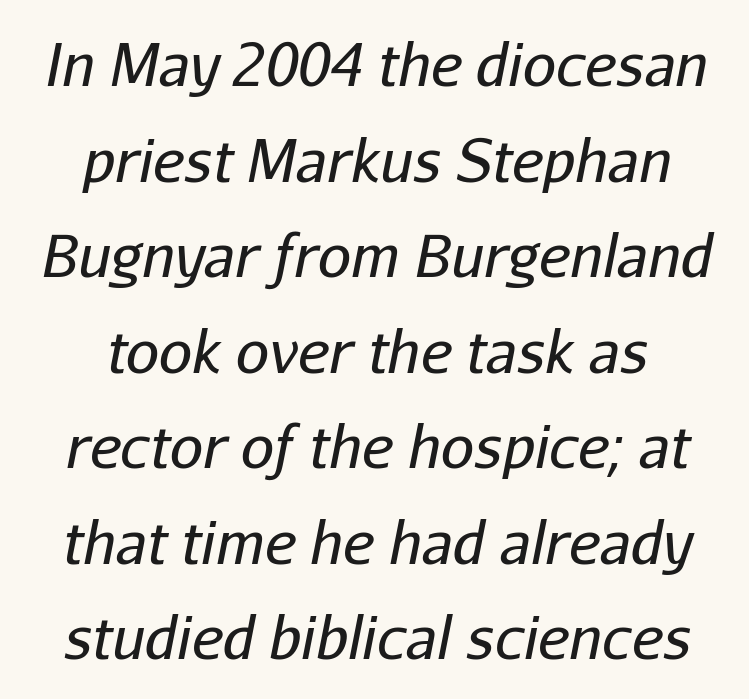
The letters advance in unequal steps, a hallmark of proportional type. Quick note: interline space is typical. The lettering tilts uniformly, giving the passage an italic look. If you folded the block vertically in half, each line would mirror itself in length.
